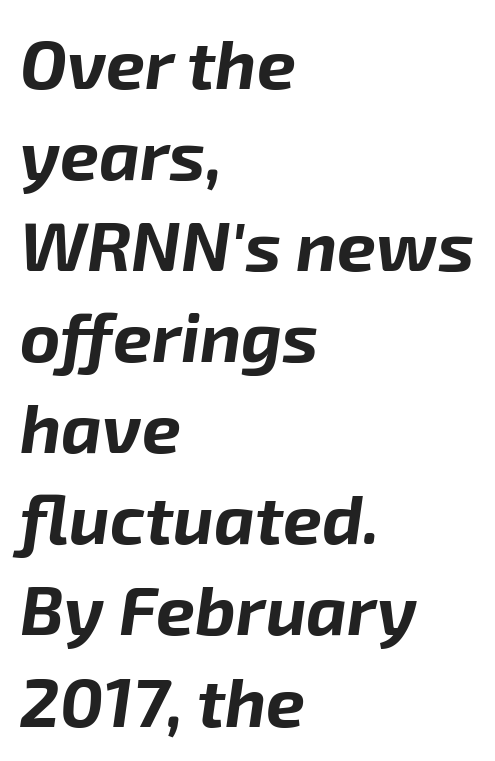
{"italic": "yes", "lean": "right", "slant_degrees": 8, "bold": "yes", "weight": "bold", "width": "normal", "stroke_contrast": "low", "x_height": "medium", "monospaced": "no", "underline": "no", "align": "left", "line_spacing": "normal", "line_spacing_ratio": 1.32, "letter_spacing": "normal", "letter_spacing_em": 0.0, "glyph_px": 69}
